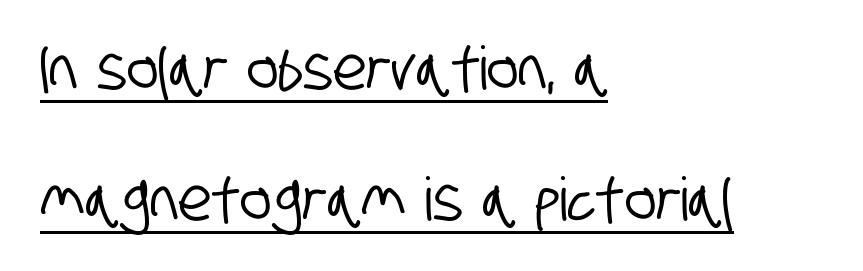
Q: Is the typeface a serif or a sans-serif typeface? A: Sans-serif.
Q: Is the text underlined? A: Yes.
Q: How is the paragraph aligned? A: Left-aligned.
Q: Is the spacing between letters normal or unusually wide? A: Normal.
Q: Is the spacing between lines tight, normal or loose? A: Loose.
Q: Width (condensed, normal, or wide)? A: Condensed.
Q: Stroke contrast? A: Low.
Q: x-height? A: Large.
Q: Monospaced? A: No.
